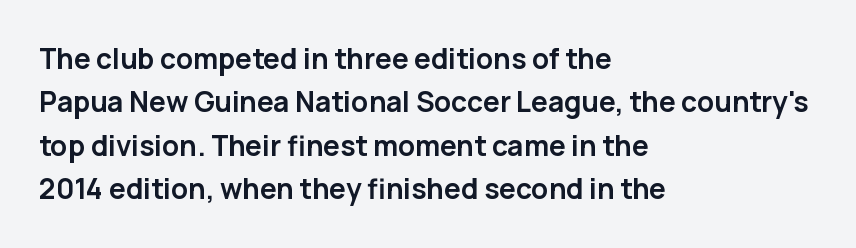
Q: Is the text bold? A: Yes.
Q: Is the text italic (slanted)? A: No, it is upright.
Q: Is the typeface a serif or a sans-serif typeface? A: Sans-serif.
Q: Is the text underlined? A: No.
Q: How is the paragraph aligned? A: Left-aligned.
Q: Is the spacing between letters normal or unusually wide? A: Normal.
Q: Is the spacing between lines tight, normal or loose? A: Normal.
Q: Width (condensed, normal, or wide)? A: Normal.
Q: Stroke contrast? A: Low.
Q: x-height? A: Medium.
Q: Monospaced? A: No.
